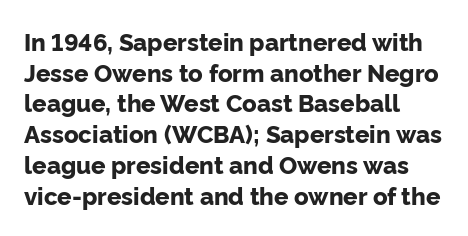
The image shows 24 px bold type, upright; set left-aligned, normal line spacing (1.28x), normal letter spacing, not underlined.
